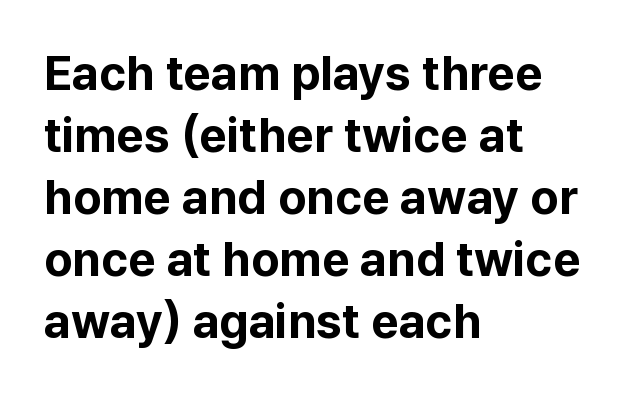
Thick stems and heavy bowls — unmistakably bold. Do the characters align in a grid? No, the font is proportional. The horizontal fit of the characters is conventional and even. The passage is arranged the way most books set body copy — flush left. Interline gaps are of average width in this sample.
